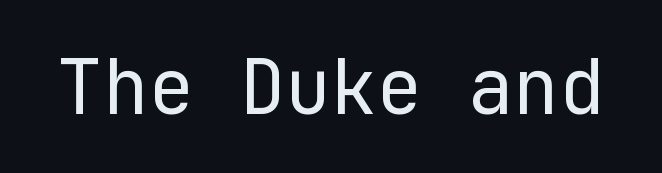
Q: Is the text bold? A: No.
Q: Is the text italic (slanted)? A: No, it is upright.
Q: Is the typeface a serif or a sans-serif typeface? A: Sans-serif.
Q: Is the text underlined? A: No.
Q: Is the spacing between letters normal or unusually wide? A: Normal.
Q: Width (condensed, normal, or wide)? A: Normal.
Q: Stroke contrast? A: Low.
Q: x-height? A: Medium.
Q: Monospaced? A: Yes.
